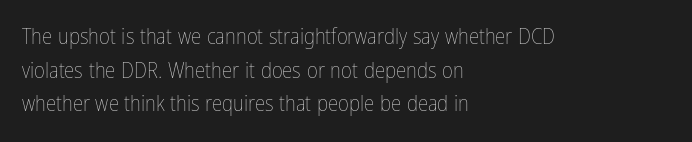
Q: Is the text bold? A: No.
Q: Is the text italic (slanted)? A: No, it is upright.
Q: Is the text underlined? A: No.
Q: How is the paragraph aligned? A: Left-aligned.
Q: Is the spacing between letters normal or unusually wide? A: Normal.
Q: Is the spacing between lines tight, normal or loose? A: Normal.
